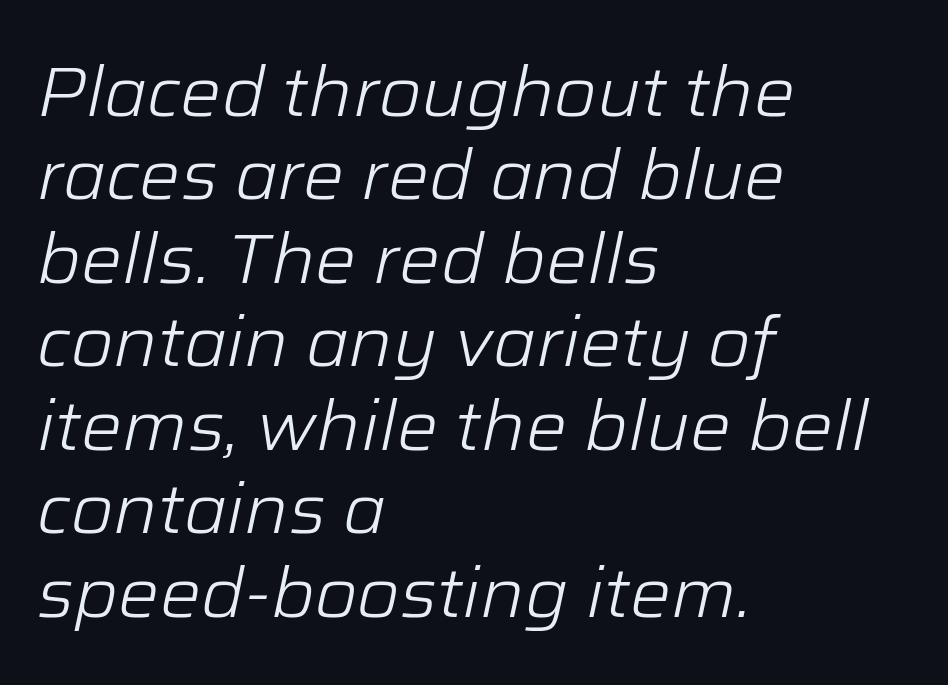
The image shows 69 px light type, italic (leaning right); set left-aligned, line spacing 1.21x, normal letter spacing, not underlined; low stroke contrast and a medium x-height.
